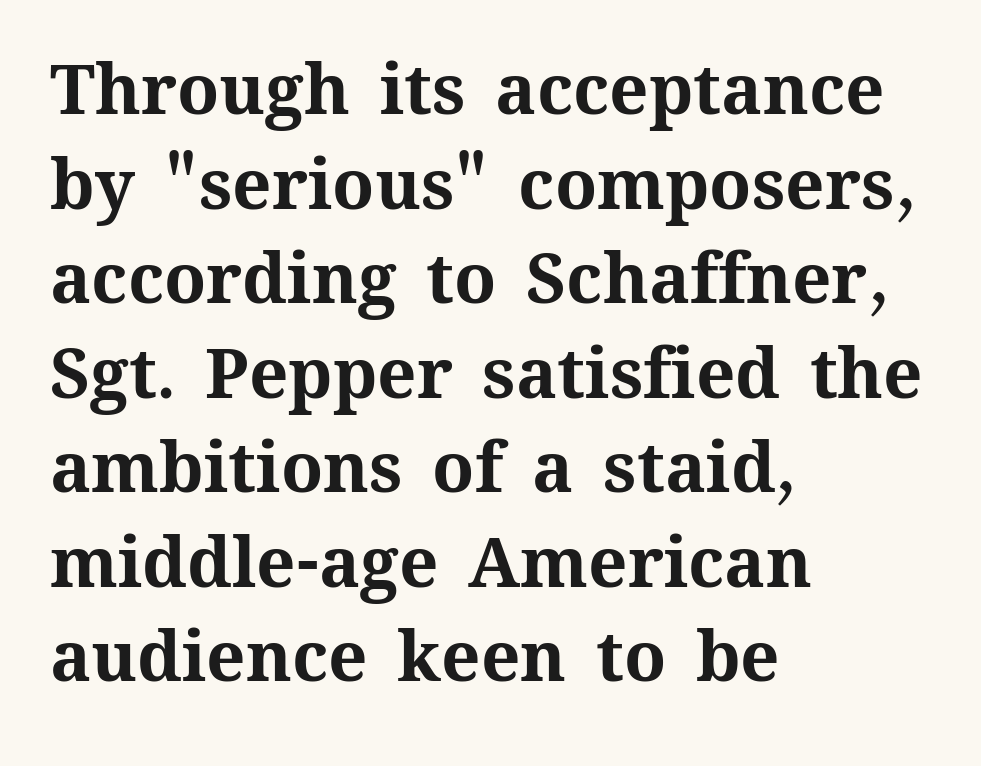
The image shows 69 px bold type, upright; set left-aligned, normal line spacing (1.37x), normal letter spacing, not underlined; medium stroke contrast and a medium x-height.
